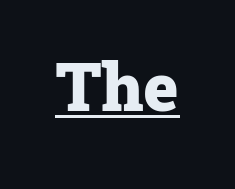
{"serif": "yes", "italic": "no", "bold": "yes", "weight": "heavy", "width": "normal", "stroke_contrast": "low", "x_height": "medium", "monospaced": "no", "underline": "yes", "letter_spacing": "normal", "letter_spacing_em": 0.0, "glyph_px": 67}
